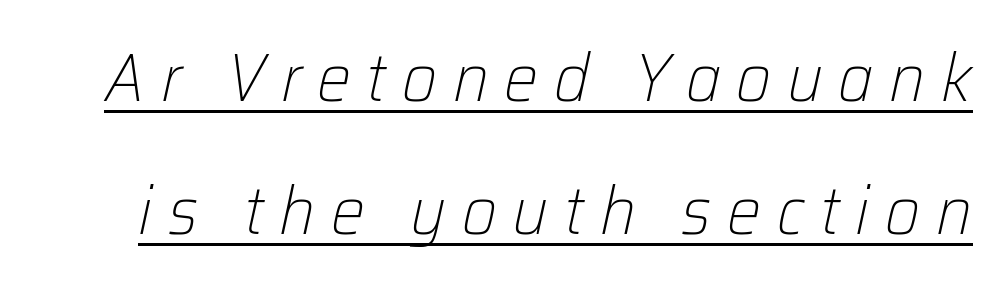
Q: Is the text bold? A: No.
Q: Is the text italic (slanted)? A: Yes, it leans right by about 12 degrees.
Q: Is the text underlined? A: Yes.
Q: Is the spacing between letters normal or unusually wide? A: Unusually wide.
Q: Is the spacing between lines tight, normal or loose? A: Loose.
Q: Width (condensed, normal, or wide)? A: Normal.
Q: Stroke contrast? A: Low.
Q: x-height? A: Medium.
Q: Monospaced? A: No.
